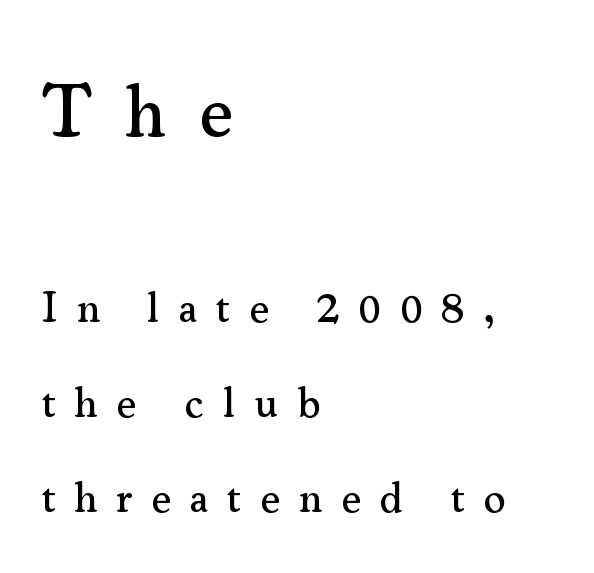
{"serif": "yes", "italic": "no", "width": "normal", "stroke_contrast": "medium", "x_height": "small", "monospaced": "no", "underline": "no", "align": "left", "line_spacing": "loose", "line_spacing_ratio": 2.21, "letter_spacing": "wide", "letter_spacing_em": 0.44, "larger_block": "first", "size_ratio": 1.74, "glyph_px": 75}
